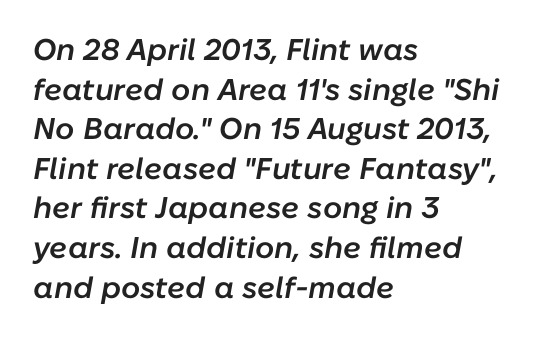
The image shows 30 px semibold type, italic (leaning right); set left-aligned, normal line spacing (1.32x), normal letter spacing, not underlined; low stroke contrast and a medium x-height.
